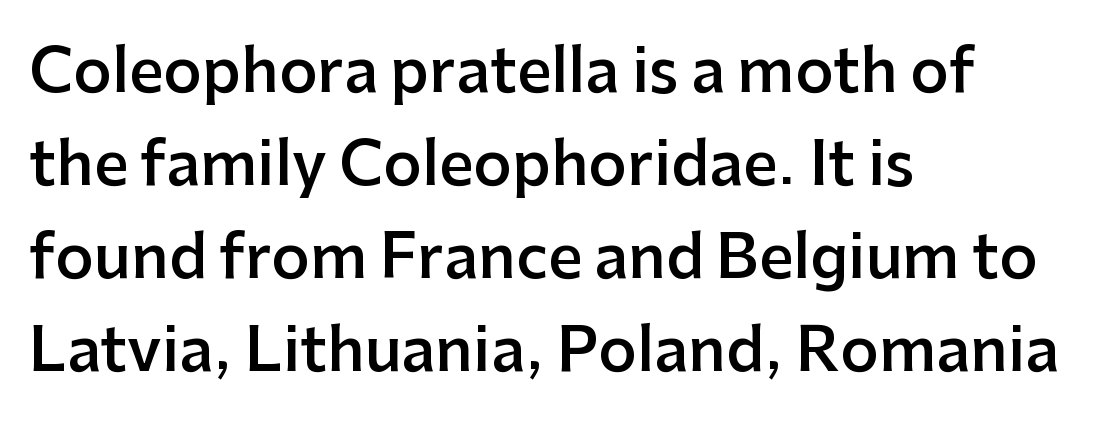
The image shows 60 px semibold sans-serif type, upright; set left-aligned, normal line spacing (1.55x), normal letter spacing, not underlined; low stroke contrast and a medium x-height.
